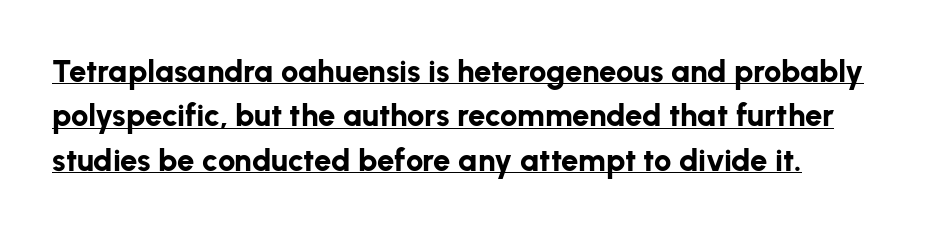
The image shows 31 px bold sans-serif type, upright; set normal line spacing (1.43x), normal letter spacing, underlined; low stroke contrast and a medium x-height.
